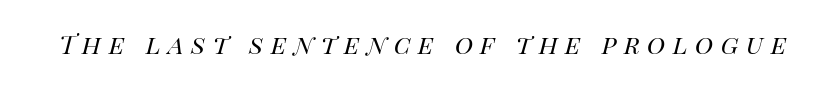
Q: Is the text bold? A: No.
Q: Is the text italic (slanted)? A: Yes, it leans right by about 14 degrees.
Q: Is the text underlined? A: No.
Q: Is the spacing between letters normal or unusually wide? A: Unusually wide.
Q: Width (condensed, normal, or wide)? A: Normal.
Q: Stroke contrast? A: High.
Q: x-height? A: Large.
Q: Monospaced? A: No.
